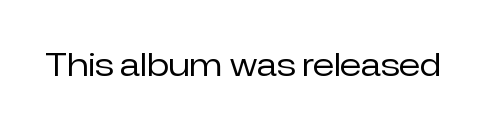
{"serif": "no", "italic": "no", "bold": "no", "weight": "regular", "width": "normal", "stroke_contrast": "low", "x_height": "medium", "monospaced": "no", "underline": "no", "letter_spacing": "normal", "letter_spacing_em": 0.0, "glyph_px": 32}
